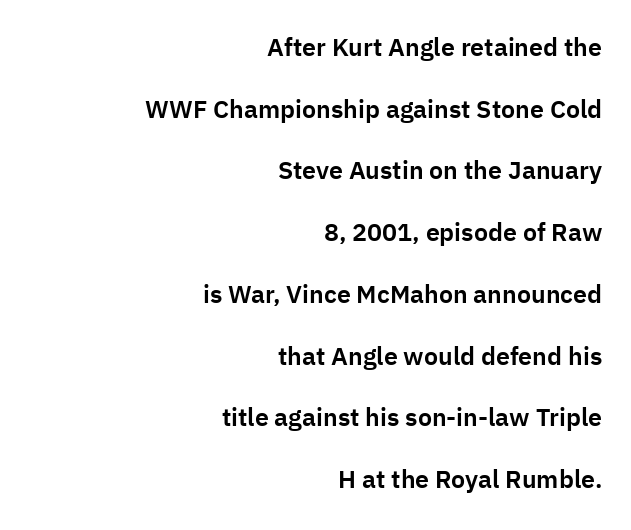
The image shows 25 px text type, upright; set right-aligned, loose line spacing (2.47x), normal letter spacing, not underlined.
